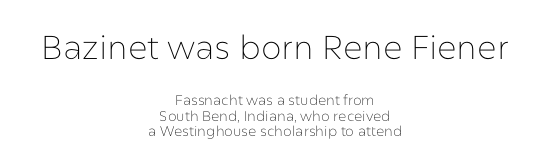
{"serif": "no", "italic": "no", "bold": "no", "weight": "thin", "width": "normal", "stroke_contrast": "low", "x_height": "medium", "monospaced": "no", "underline": "no", "align": "center", "line_spacing": "tight", "line_spacing_ratio": 1.13, "letter_spacing": "normal", "letter_spacing_em": 0.0, "larger_block": "first", "size_ratio": 2.36, "glyph_px": 33}
